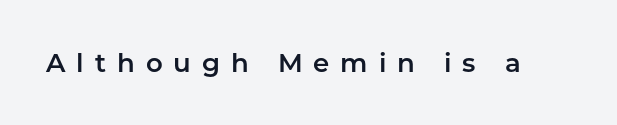
The image shows 26 px text type, upright; set unusually wide letter spacing (+0.42 em), not underlined.
